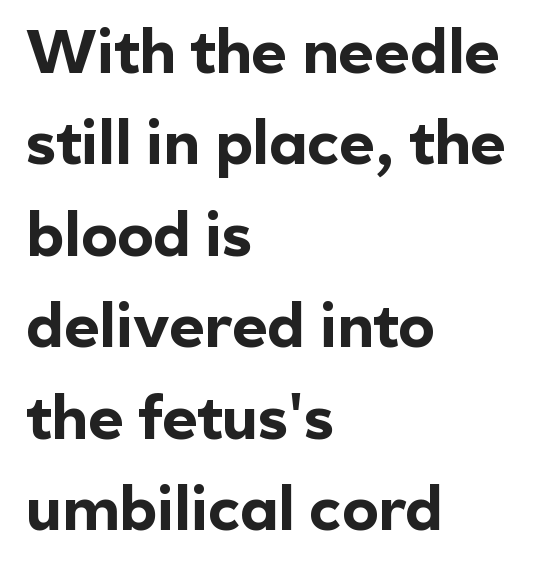
Q: Is the text bold? A: Yes.
Q: Is the text italic (slanted)? A: No, it is upright.
Q: Is the typeface a serif or a sans-serif typeface? A: Sans-serif.
Q: Is the text underlined? A: No.
Q: How is the paragraph aligned? A: Left-aligned.
Q: Is the spacing between letters normal or unusually wide? A: Normal.
Q: Is the spacing between lines tight, normal or loose? A: Normal.
Q: Width (condensed, normal, or wide)? A: Normal.
Q: x-height? A: Medium.
Q: Monospaced? A: No.
